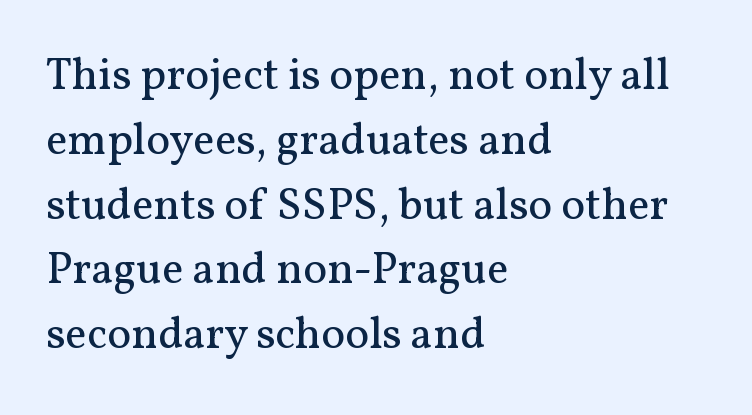
This sample uses a serif face. Honestly, the row spacing looks completely unremarkable. Every stem runs plumb, perpendicular to the baseline. The setting favours the left margin, as ordinary paragraphs usually do. Characters follow at the spacing the type designer built in.
